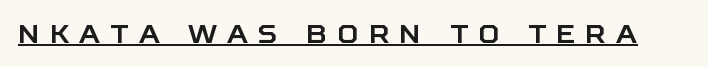
If you drew a line through each stem, it would be perfectly vertical. Every word sits above its own underline. Caption: expanded tracking, letters set apart.
